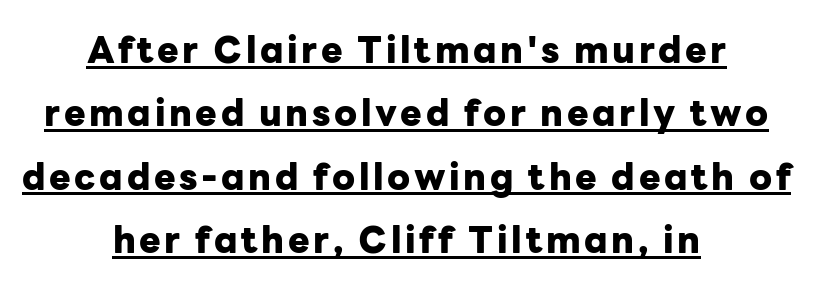
The image shows 36 px heavy sans-serif type, upright; set centered, line spacing 1.76x, underlined; low stroke contrast and a medium x-height.
